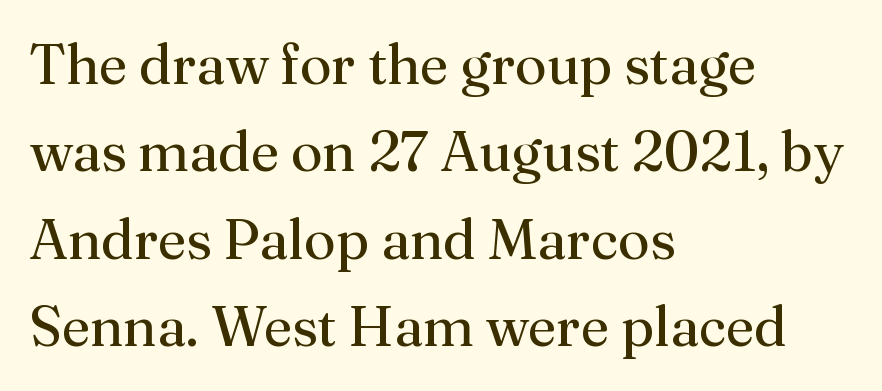
Looks like regular typesetting: each glyph gets only the width it needs. This sample uses an upright cut, with every glyph sitting square on the baseline. Compared with typical paragraphs, the rows here are spaced about the same. Descender tails drop into unmarked territory. The ragged edge is on the right, which tells us the setting is flush left.
